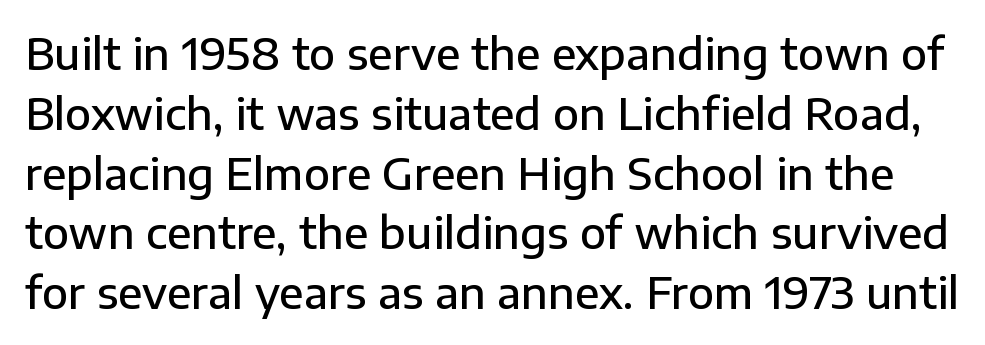
Compared with typical body copy, the letter spacing here is the same. Vertical spacing — default. These lines are rendered in a variable-pitch font. Moderately thickened strokes mark this as semibold type. Designer's note — italics off, roman on.
